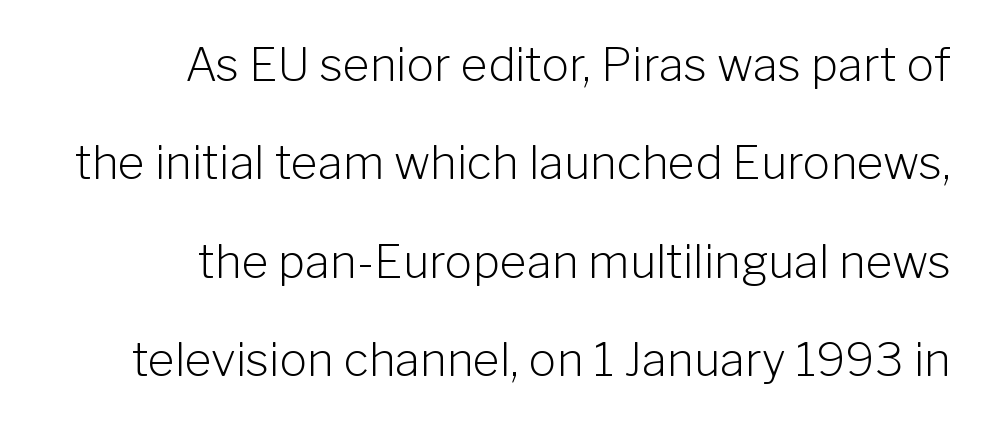
The image shows 46 px light sans-serif type, upright; set right-aligned, loose line spacing (2.14x), normal letter spacing, not underlined; low stroke contrast and a medium x-height.
